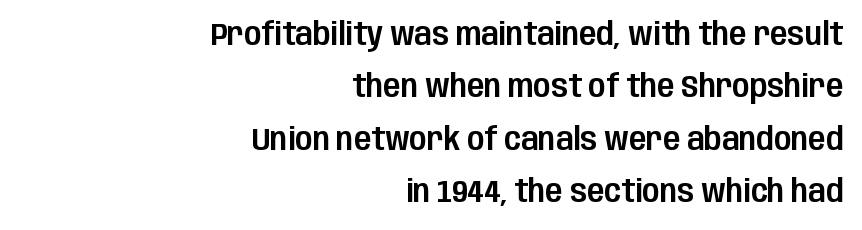
The image shows 32 px condensed sans-serif type, upright; set right-aligned, normal line spacing (1.64x), normal letter spacing, not underlined; low stroke contrast and a large x-height.
